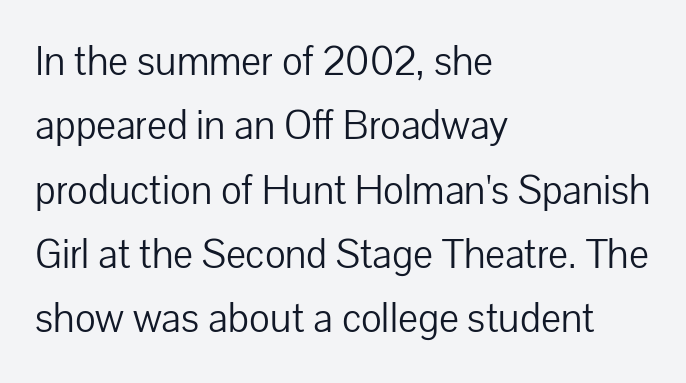
Tracking here is standard; glyphs follow each other at the usual distance. Style check: upright. Is there much room between lines? A standard amount, neither cramped nor airy. I'd call this a sans setting — the letters go barefoot. Varying glyph widths throughout — classic text-font behaviour. Is the type heavy? It reads as light-to-regular instead.
